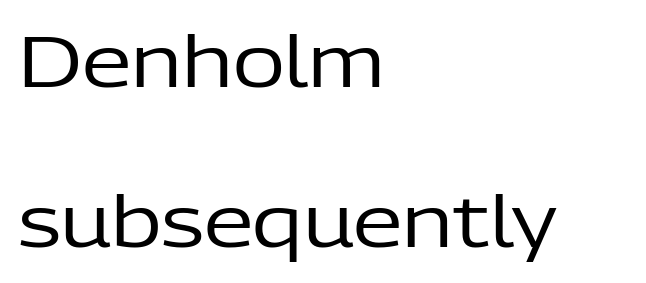
{"serif": "no", "italic": "no", "bold": "no", "weight": "regular", "width": "normal", "stroke_contrast": "low", "x_height": "medium", "monospaced": "no", "underline": "no", "align": "left", "line_spacing": "loose", "line_spacing_ratio": 2.26, "letter_spacing": "normal", "letter_spacing_em": 0.0, "glyph_px": 71}
